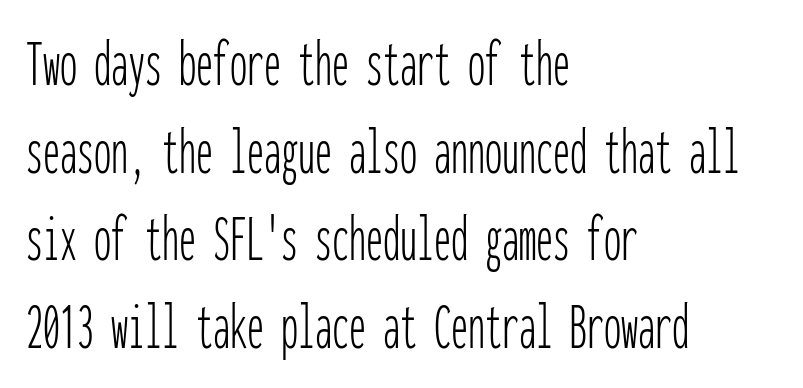
{"serif": "no", "italic": "no", "bold": "no", "weight": "thin", "width": "condensed", "stroke_contrast": "low", "x_height": "medium", "monospaced": "yes", "underline": "no", "align": "left", "line_spacing": "normal", "line_spacing_ratio": 1.29, "letter_spacing": "normal", "letter_spacing_em": 0.0, "glyph_px": 68}
